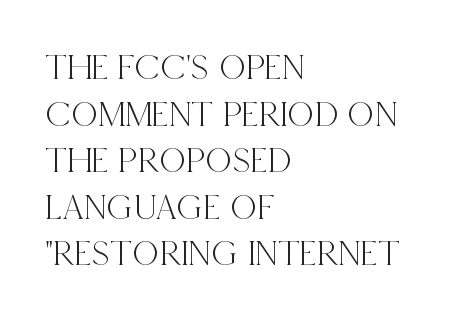
Q: Is the text italic (slanted)? A: No, it is upright.
Q: Is the typeface a serif or a sans-serif typeface? A: Serif.
Q: Is the text underlined? A: No.
Q: How is the paragraph aligned? A: Left-aligned.
Q: Is the spacing between letters normal or unusually wide? A: Normal.
Q: Is the spacing between lines tight, normal or loose? A: Normal.
Q: Width (condensed, normal, or wide)? A: Condensed.
Q: x-height? A: Large.
Q: Monospaced? A: No.
